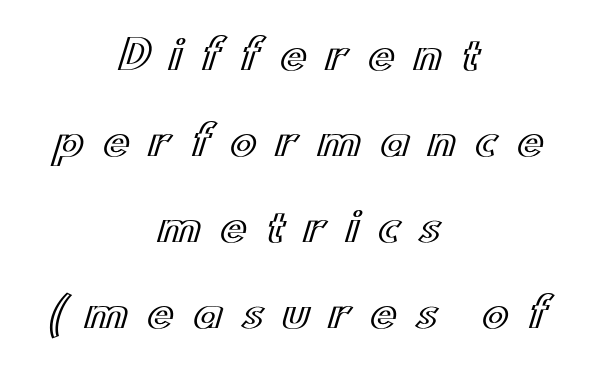
{"width": "wide", "x_height": "small", "monospaced": "no", "underline": "no", "align": "center", "line_spacing": "loose", "line_spacing_ratio": 2.15, "letter_spacing": "wide", "letter_spacing_em": 0.47, "glyph_px": 40}
